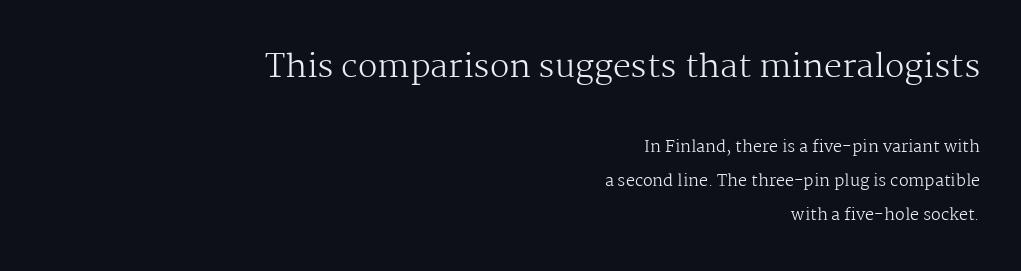
{"serif": "yes", "italic": "no", "bold": "no", "weight": "regular", "width": "normal", "stroke_contrast": "medium", "x_height": "medium", "monospaced": "no", "underline": "no", "align": "right", "line_spacing": "loose", "line_spacing_ratio": 2.12, "letter_spacing": "normal", "letter_spacing_em": 0.0, "larger_block": "first", "size_ratio": 2.0, "glyph_px": 32}
